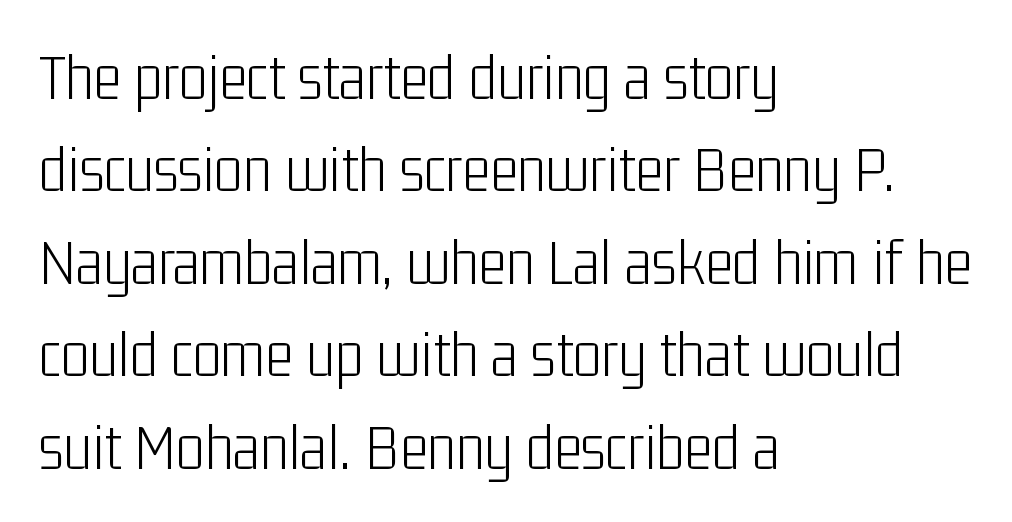
The image shows 67 px light, condensed sans-serif type, upright; set left-aligned, normal line spacing (1.38x), normal letter spacing, not underlined; low stroke contrast and a medium x-height.
